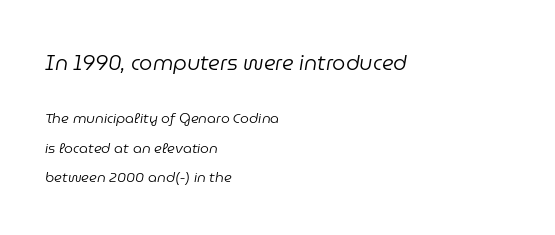
The image shows 21 px text type, italic (leaning right); set left-aligned, loose line spacing (2.11x), normal letter spacing, not underlined; the first (top) block is 1.5x larger.
